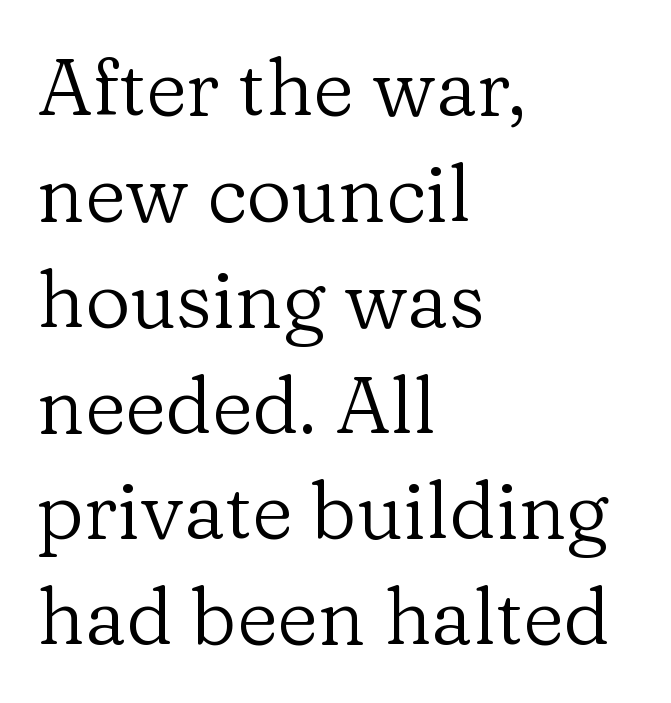
Q: Is the text bold? A: No.
Q: Is the text italic (slanted)? A: No, it is upright.
Q: Is the typeface a serif or a sans-serif typeface? A: Serif.
Q: Is the text underlined? A: No.
Q: How is the paragraph aligned? A: Left-aligned.
Q: Is the spacing between letters normal or unusually wide? A: Normal.
Q: Is the spacing between lines tight, normal or loose? A: Normal.
Q: Width (condensed, normal, or wide)? A: Normal.
Q: Stroke contrast? A: Low.
Q: x-height? A: Medium.
Q: Monospaced? A: No.
